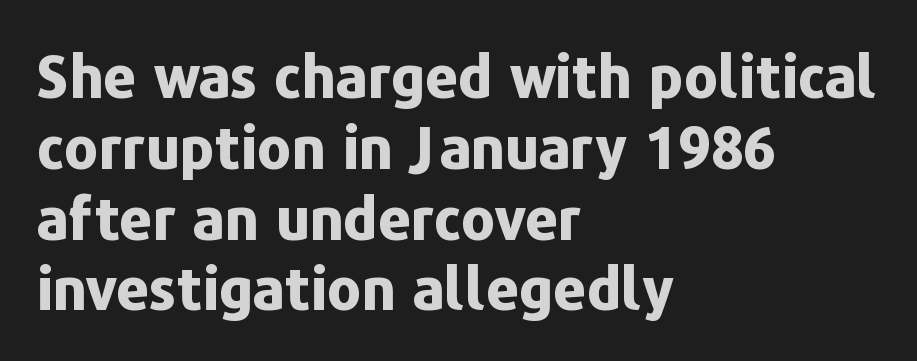
The image shows 58 px bold sans-serif type, upright; set left-aligned, line spacing 1.22x, normal letter spacing, not underlined; low stroke contrast and a medium x-height.
